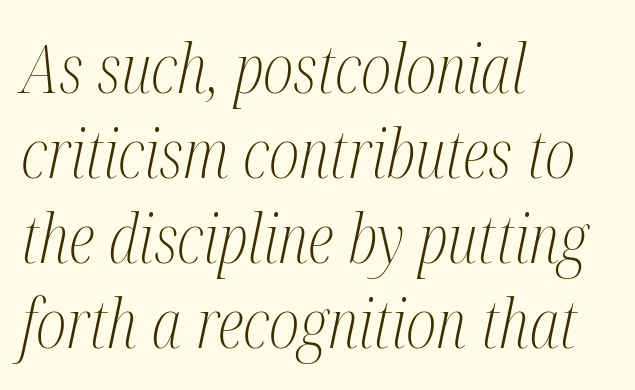
{"serif": "yes", "italic": "yes", "lean": "right", "slant_degrees": 12, "bold": "no", "weight": "light", "width": "condensed", "stroke_contrast": "medium", "x_height": "medium", "monospaced": "no", "underline": "no", "align": "left", "line_spacing": "normal", "line_spacing_ratio": 1.27, "letter_spacing": "normal", "letter_spacing_em": 0.0, "glyph_px": 67}
